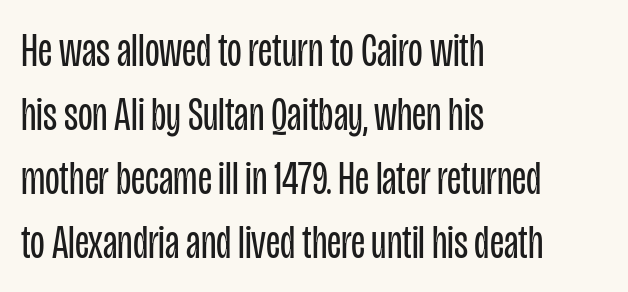
{"serif": "no", "italic": "no", "bold": "no", "weight": "regular", "width": "condensed", "stroke_contrast": "low", "x_height": "large", "monospaced": "no", "underline": "no", "align": "left", "line_spacing": "normal", "line_spacing_ratio": 1.33, "letter_spacing": "normal", "letter_spacing_em": 0.0, "glyph_px": 48}
